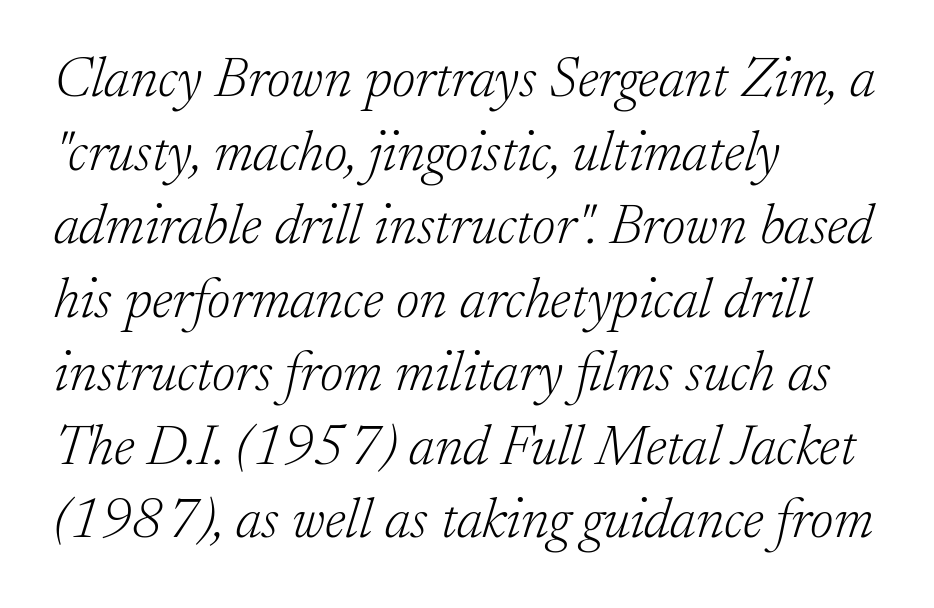
{"serif": "yes", "italic": "yes", "lean": "right", "slant_degrees": 17, "bold": "no", "weight": "light", "width": "normal", "stroke_contrast": "low", "x_height": "small", "monospaced": "no", "underline": "no", "align": "left", "line_spacing": "normal", "line_spacing_ratio": 1.29, "letter_spacing": "normal", "letter_spacing_em": 0.0, "glyph_px": 57}
